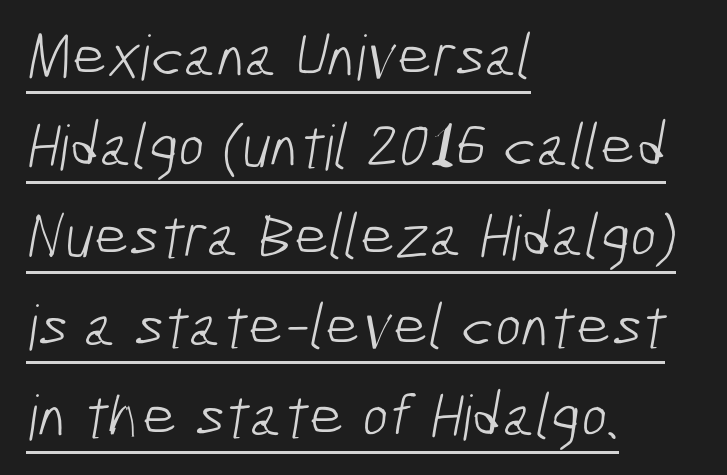
Q: Is the text bold? A: No.
Q: Is the typeface a serif or a sans-serif typeface? A: Sans-serif.
Q: Is the text underlined? A: Yes.
Q: How is the paragraph aligned? A: Left-aligned.
Q: Is the spacing between letters normal or unusually wide? A: Normal.
Q: Is the spacing between lines tight, normal or loose? A: Normal.
Q: Width (condensed, normal, or wide)? A: Condensed.
Q: Stroke contrast? A: Low.
Q: x-height? A: Medium.
Q: Monospaced? A: No.
